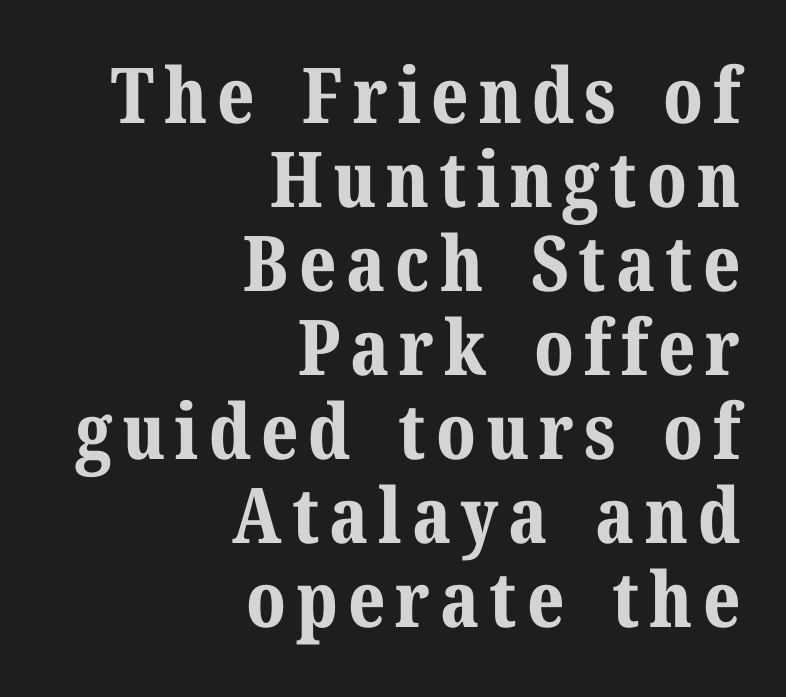
It's the straight-up-and-down kind of type. The sample has been set heavy, in full bold. Cramped leading. Horizontal alignment here is rightward, an uncommon choice for prose. The face used here is proportionally spaced, like ordinary book or web type. Quick note: underline off.
